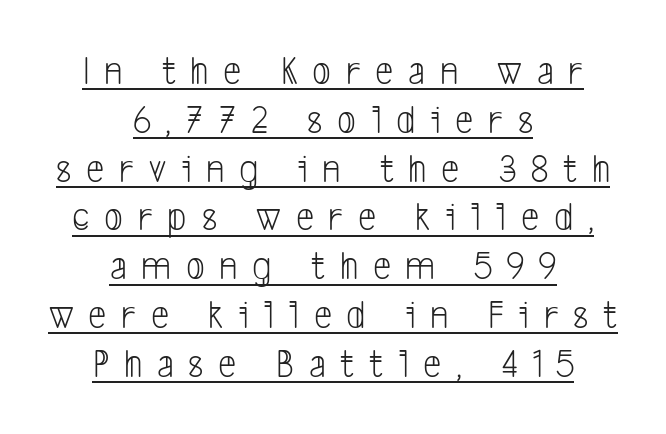
The paragraph has two soft edges and a firm central axis. A quiet, ordinary-to-light weight characterises the typeface. Classification — sans serif. Short note: letters widely spaced. Is this a fixed-width face? No — the glyphs have proportional, varying widths.
